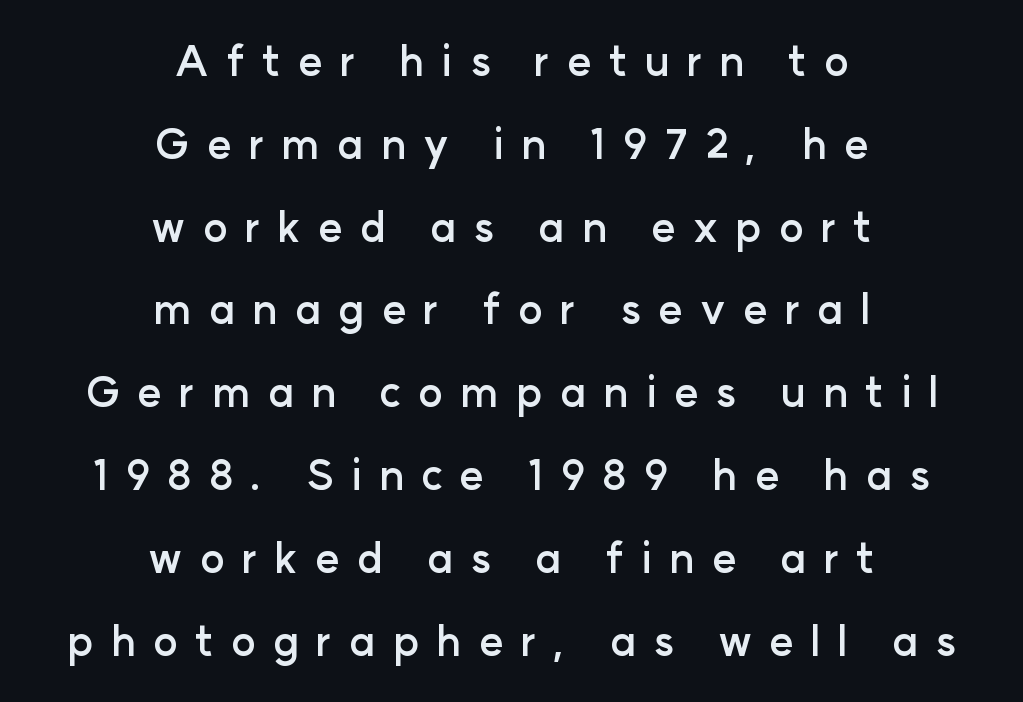
Regarding leading, the lines here are spaced well apart. Notice how the passage keeps no hard edge, just a central spine. The letters are spread apart with noticeably loose tracking. The characters look thick and weighty, a clear bold.
